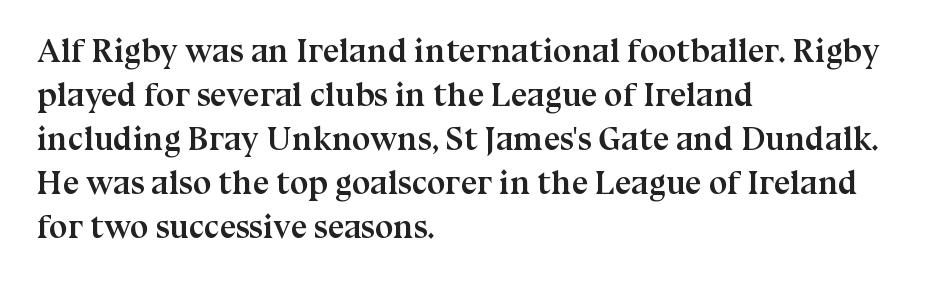
{"serif": "yes", "italic": "no", "bold": "yes", "weight": "semibold", "width": "normal", "stroke_contrast": "medium", "x_height": "medium", "monospaced": "no", "underline": "no", "align": "left", "line_spacing": "normal", "line_spacing_ratio": 1.33, "letter_spacing": "normal", "letter_spacing_em": 0.0, "glyph_px": 33}
